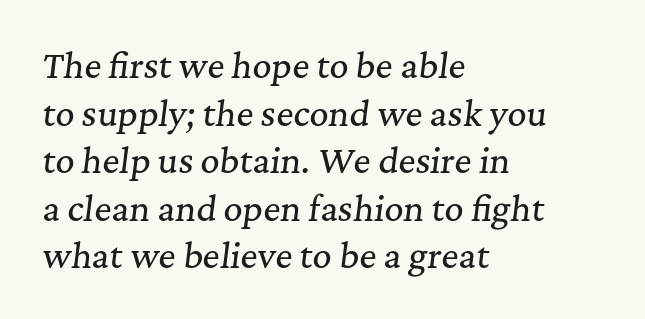
{"serif": "yes", "italic": "yes", "lean": "right", "slant_degrees": 7, "width": "normal", "stroke_contrast": "medium", "x_height": "medium", "monospaced": "no", "underline": "no", "align": "left", "line_spacing": "normal", "line_spacing_ratio": 1.44, "letter_spacing": "normal", "letter_spacing_em": 0.0, "glyph_px": 33}
